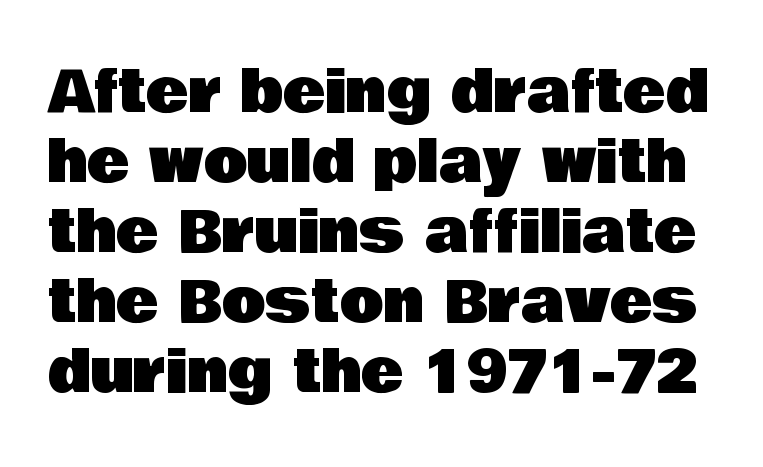
The image shows 57 px sans-serif type, upright; set line spacing 1.23x, normal letter spacing, not underlined; low stroke contrast and a large x-height.
